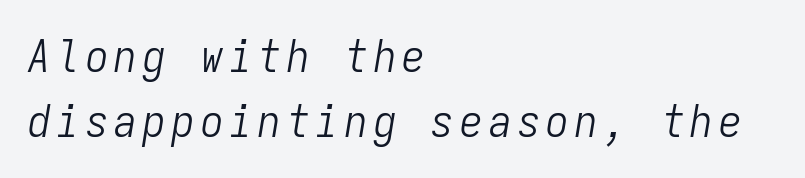
Q: Is the text bold? A: No.
Q: Is the text italic (slanted)? A: Yes, it leans right by about 9 degrees.
Q: Is the text underlined? A: No.
Q: How is the paragraph aligned? A: Left-aligned.
Q: Is the spacing between lines tight, normal or loose? A: Normal.
Q: Width (condensed, normal, or wide)? A: Condensed.
Q: Stroke contrast? A: Low.
Q: x-height? A: Medium.
Q: Monospaced? A: Yes.
